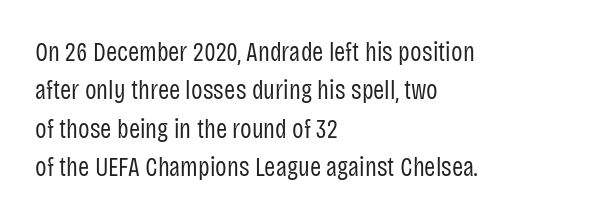
Every row of glyphs begins at an identical x-position on the left. A roman cut, with each character standing at attention. Does the leading feel generous? No, just average. The tracking reads as untouched default to a designer's eye.
